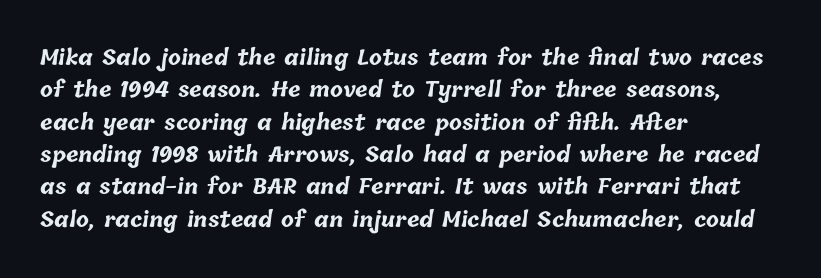
{"bold": "yes", "underline": "no", "align": "left", "line_spacing": "normal", "line_spacing_ratio": 1.54, "letter_spacing": "normal", "letter_spacing_em": 0.0, "glyph_px": 21}
